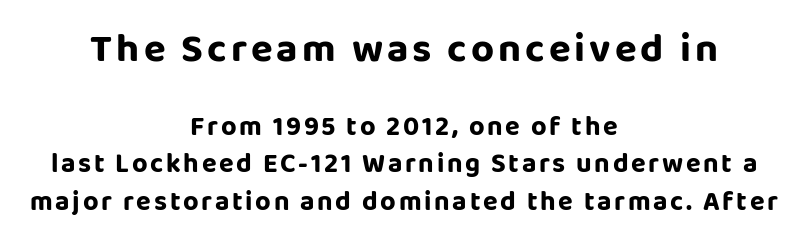
The image shows 40 px bold sans-serif type, upright; set centered, normal line spacing (1.38x), not underlined; the first (top) block is 1.48x larger; low stroke contrast and a large x-height.
